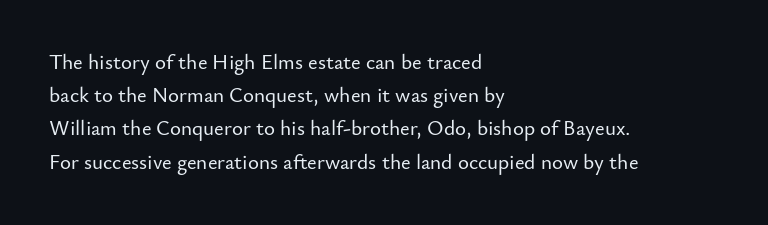
{"italic": "no", "underline": "no", "align": "left", "line_spacing": "normal", "line_spacing_ratio": 1.58, "letter_spacing": "normal", "letter_spacing_em": 0.0, "glyph_px": 21}
